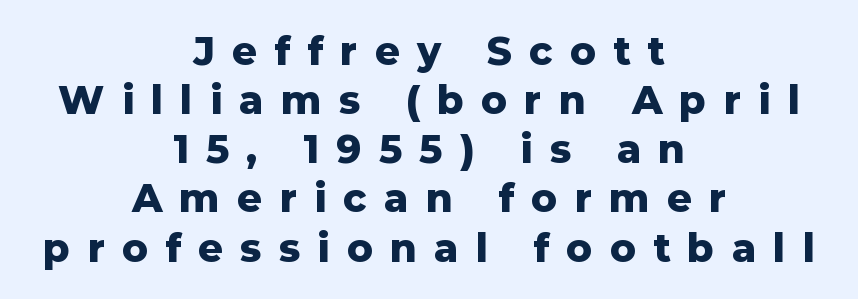
The image shows 39 px heavy sans-serif type, upright; set centered, normal line spacing (1.26x), unusually wide letter spacing (+0.44 em), not underlined; low stroke contrast and a medium x-height.
